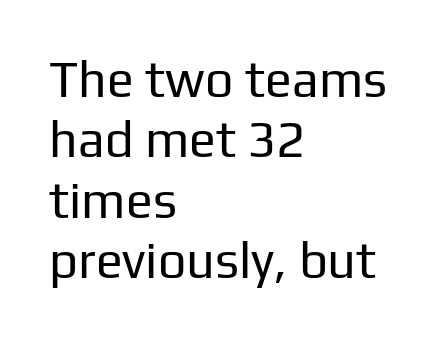
The image shows 50 px regular-weight sans-serif type, upright; set left-aligned, line spacing 1.21x, normal letter spacing, not underlined; low stroke contrast and a medium x-height.
